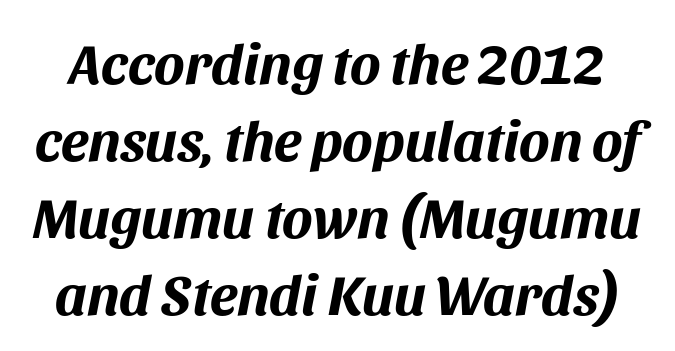
The image shows 57 px bold type, italic (leaning right); set normal line spacing (1.35x), normal letter spacing, not underlined; medium stroke contrast and a large x-height.
